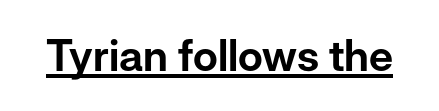
The image shows 43 px sans-serif type, upright; set normal letter spacing, underlined; low stroke contrast and a medium x-height.
